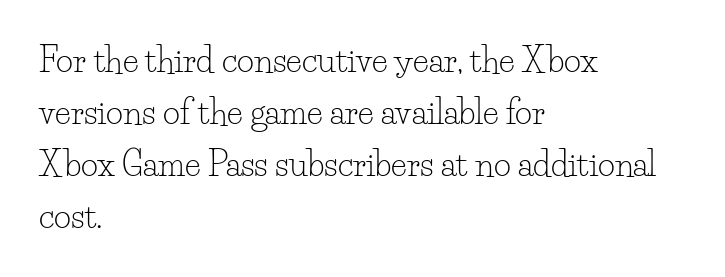
A student would call this left alignment; a typographer would say flush left, rag right. Beneath every word, the page is bare. Posture: straight, roman, zero tilt. Each word holds together tightly as a unit, with standard inter-letter gaps. Regular leading.
